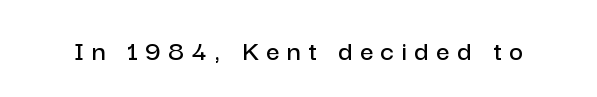
The image shows 30 px sans-serif type, upright; set unusually wide letter spacing (+0.24 em), not underlined; low stroke contrast and a medium x-height.
